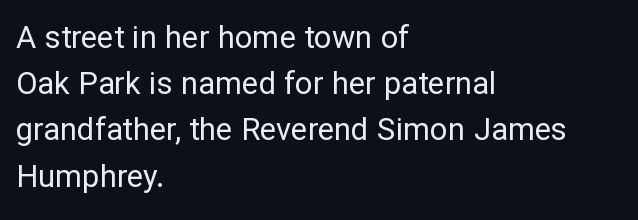
If you drew a line through each stem, it would be perfectly vertical. Check under the words: just untouched page. You could not count columns in this text — the font is proportionally spaced. Baseline-to-baseline distance is the conventional proportion of letter height. The line texture is even and compact thanks to regular tracking.
